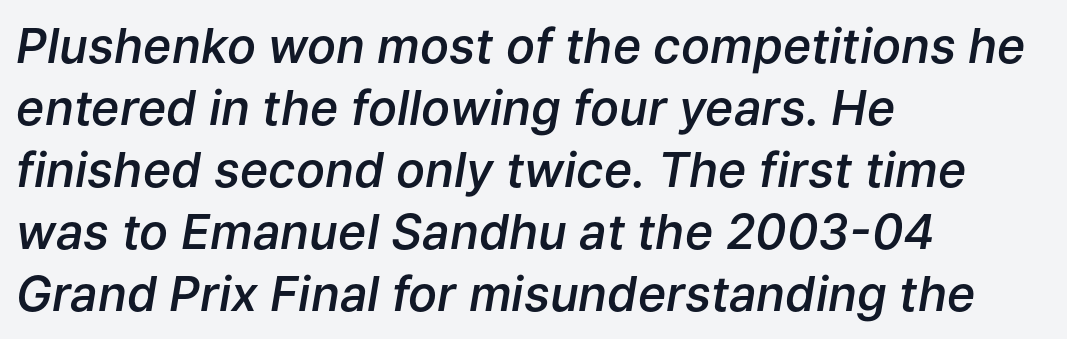
The image shows 48 px semibold type, italic (leaning right); set left-aligned, normal line spacing (1.29x), normal letter spacing, not underlined; low stroke contrast and a medium x-height.
